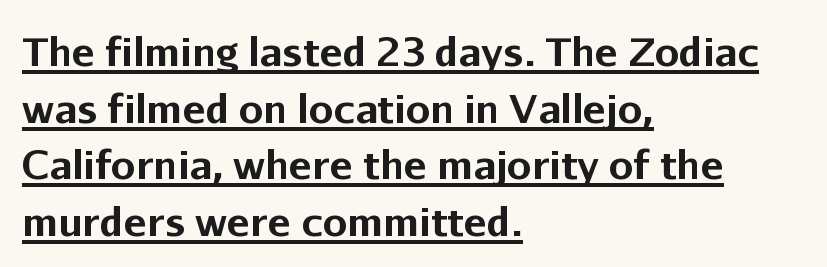
Caption: bold face, heavy strokes. The type sits square on the baseline with zero lean. Baseline-to-baseline distance is the conventional proportion of letter height. The sample's only ornament is a line tracing under the words.
